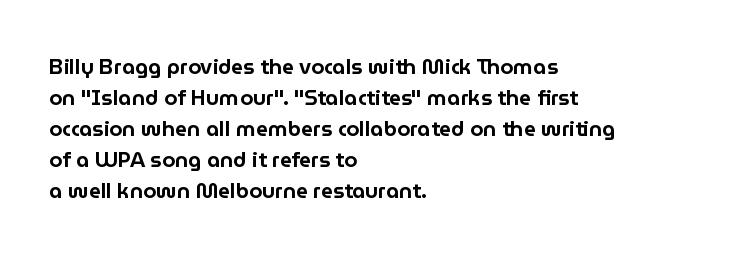
{"italic": "no", "underline": "no", "align": "left", "line_spacing": "normal", "line_spacing_ratio": 1.48, "letter_spacing": "normal", "letter_spacing_em": 0.0, "glyph_px": 21}
